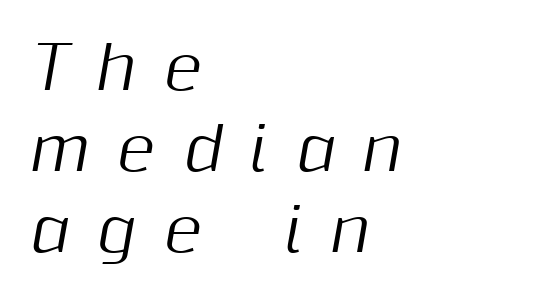
The image shows 59 px text type, italic (leaning right); set left-aligned, normal line spacing (1.37x), unusually wide letter spacing (+0.46 em), not underlined; medium stroke contrast and a medium x-height.
